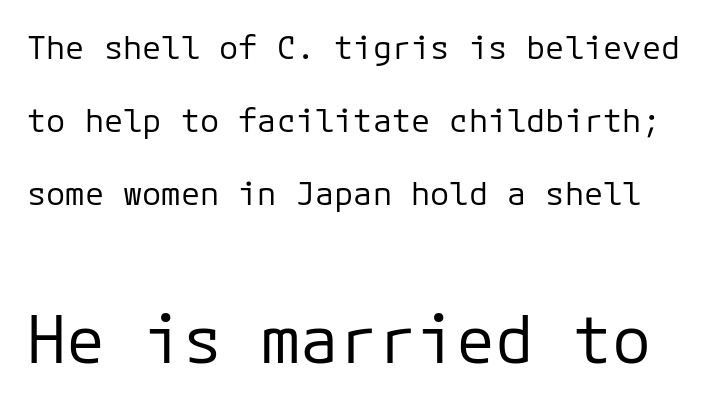
The image shows 65 px regular-weight sans-serif type, upright; set loose line spacing (2.28x), normal letter spacing, not underlined; the second (bottom) block is 2.03x larger; low stroke contrast and a medium x-height.
